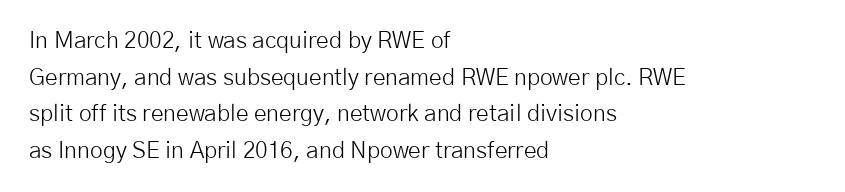
{"italic": "no", "bold": "no", "underline": "no", "align": "left", "line_spacing": "normal", "line_spacing_ratio": 1.59, "letter_spacing": "normal", "letter_spacing_em": 0.0, "glyph_px": 23}
